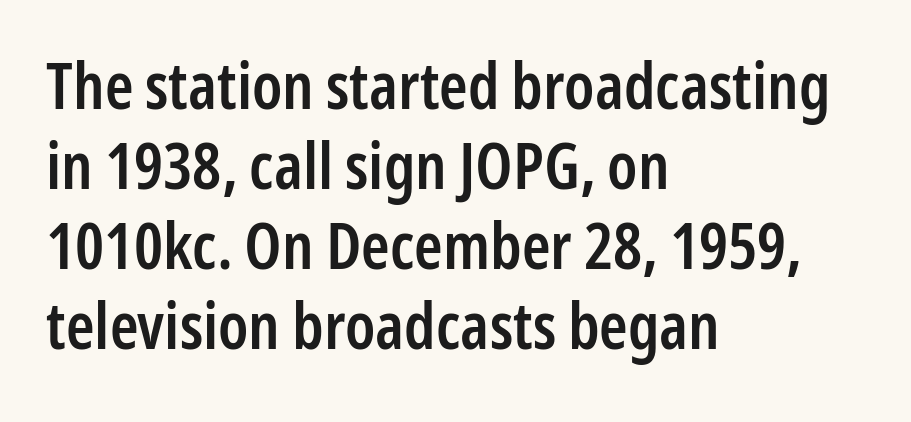
{"serif": "no", "italic": "no", "bold": "semi", "weight": "semibold", "width": "condensed", "stroke_contrast": "low", "x_height": "medium", "monospaced": "no", "underline": "no", "align": "left", "line_spacing_ratio": 1.23, "letter_spacing": "normal", "letter_spacing_em": 0.0, "glyph_px": 65}
